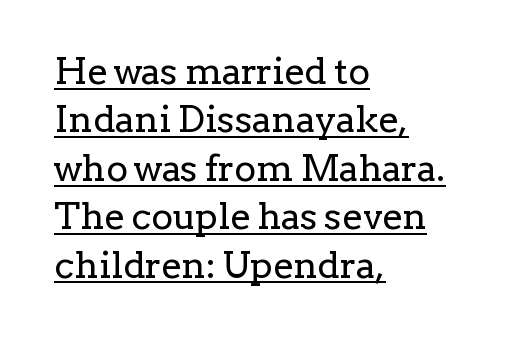
Varying glyph widths throughout — classic text-font behaviour. Check where the strokes stop: tiny serifs finish them off. The horizontal fit of the characters is conventional and even. The letterforms sit at book weight or below.
